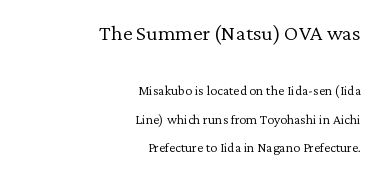
Q: Is the text bold? A: No.
Q: Is the text italic (slanted)? A: No, it is upright.
Q: Is the text underlined? A: No.
Q: How is the paragraph aligned? A: Right-aligned.
Q: Is the spacing between letters normal or unusually wide? A: Normal.
Q: Is the spacing between lines tight, normal or loose? A: Loose.
Q: Which block of text is set in a larger size, the first (top) or the second (bottom)? A: The first (top) one.
